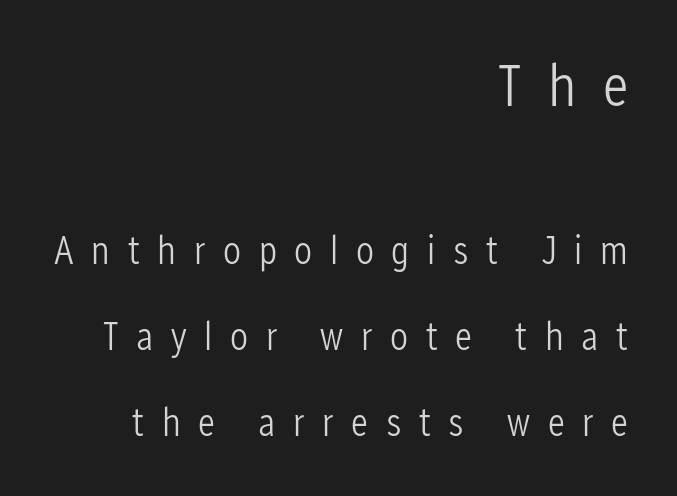
{"serif": "no", "italic": "no", "bold": "no", "weight": "light", "width": "condensed", "stroke_contrast": "low", "x_height": "medium", "monospaced": "no", "underline": "no", "align": "right", "line_spacing": "loose", "line_spacing_ratio": 2.15, "letter_spacing": "wide", "letter_spacing_em": 0.44, "larger_block": "first", "size_ratio": 1.5, "glyph_px": 60}
